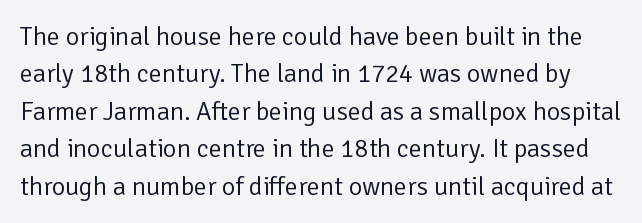
{"italic": "no", "bold": "no", "underline": "no", "line_spacing": "normal", "line_spacing_ratio": 1.44, "letter_spacing": "normal", "letter_spacing_em": 0.0, "glyph_px": 26}
